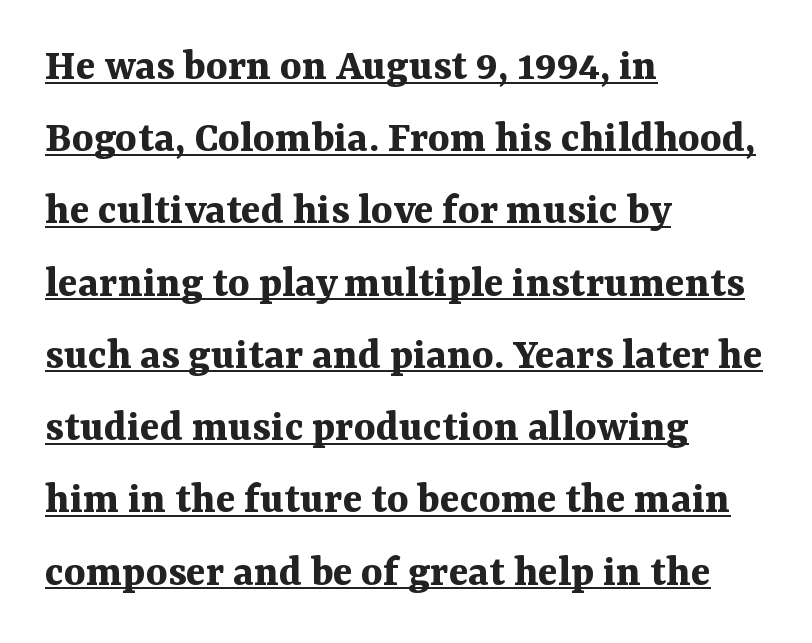
{"serif": "yes", "italic": "no", "bold": "yes", "weight": "bold", "width": "normal", "stroke_contrast": "medium", "x_height": "medium", "monospaced": "no", "underline": "yes", "align": "left", "line_spacing": "normal", "line_spacing_ratio": 1.57, "letter_spacing": "normal", "letter_spacing_em": 0.0, "glyph_px": 46}
